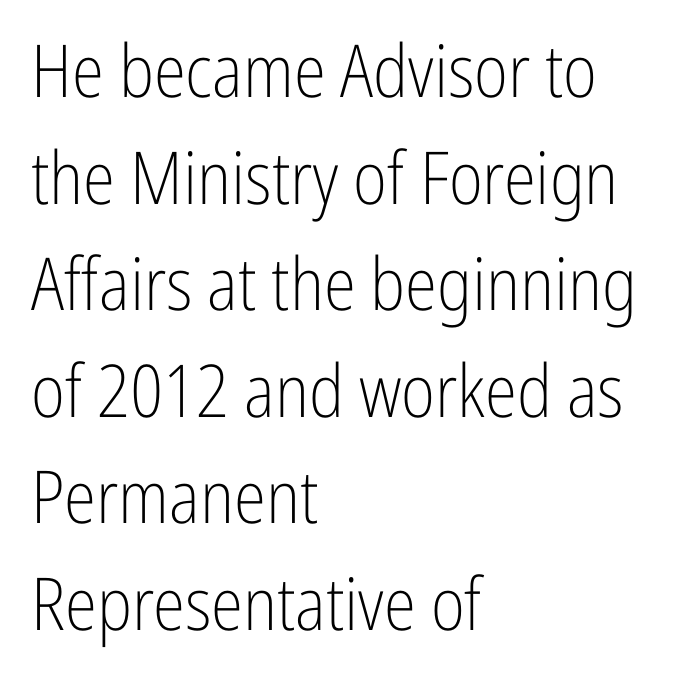
{"serif": "no", "italic": "no", "bold": "no", "weight": "light", "width": "condensed", "stroke_contrast": "low", "x_height": "medium", "monospaced": "no", "underline": "no", "align": "left", "line_spacing": "normal", "line_spacing_ratio": 1.46, "letter_spacing": "normal", "letter_spacing_em": 0.0, "glyph_px": 73}
